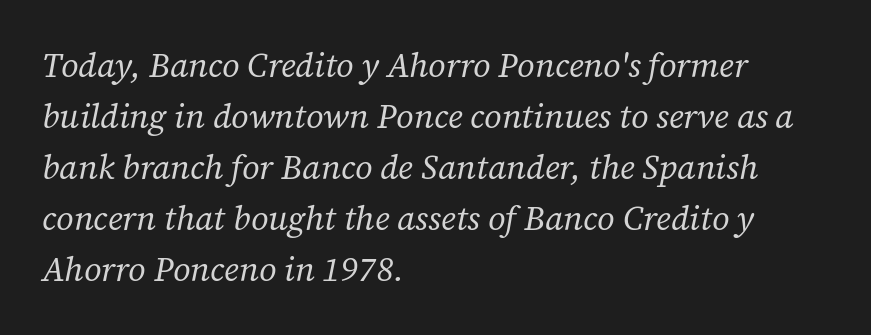
Q: Is the text bold? A: No.
Q: Is the text italic (slanted)? A: Yes, it leans right by about 12 degrees.
Q: Is the typeface a serif or a sans-serif typeface? A: Serif.
Q: Is the text underlined? A: No.
Q: How is the paragraph aligned? A: Left-aligned.
Q: Is the spacing between letters normal or unusually wide? A: Normal.
Q: Is the spacing between lines tight, normal or loose? A: Normal.
Q: Width (condensed, normal, or wide)? A: Normal.
Q: Stroke contrast? A: Low.
Q: x-height? A: Medium.
Q: Monospaced? A: No.
